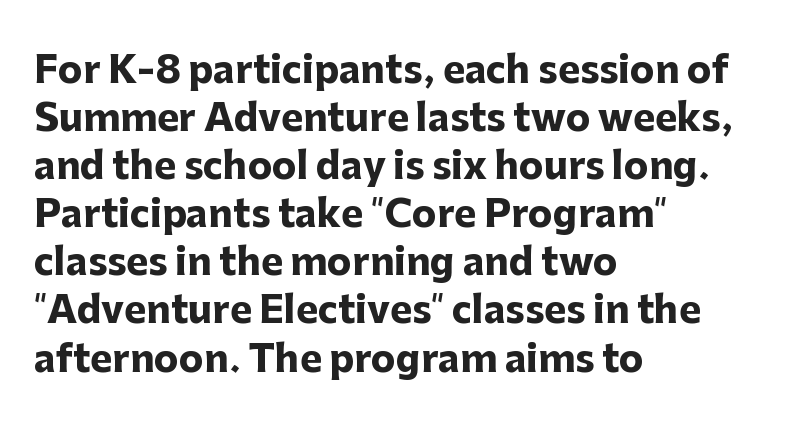
Q: Is the text bold? A: Yes.
Q: Is the text italic (slanted)? A: No, it is upright.
Q: Is the typeface a serif or a sans-serif typeface? A: Sans-serif.
Q: Is the text underlined? A: No.
Q: How is the paragraph aligned? A: Left-aligned.
Q: Is the spacing between letters normal or unusually wide? A: Normal.
Q: Is the spacing between lines tight, normal or loose? A: Normal.
Q: Width (condensed, normal, or wide)? A: Normal.
Q: Stroke contrast? A: Low.
Q: x-height? A: Medium.
Q: Monospaced? A: No.
